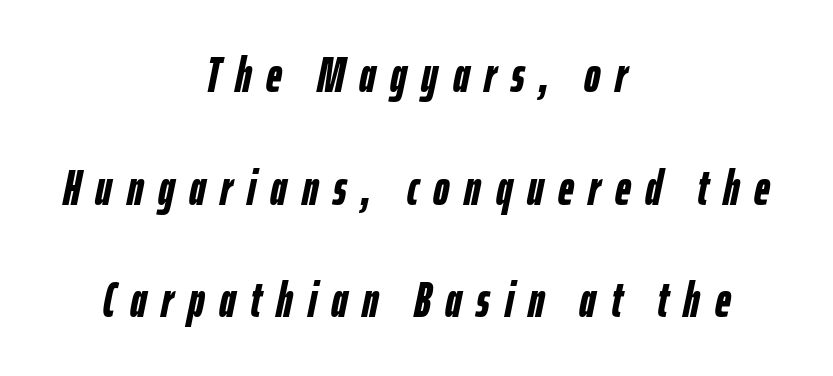
The image shows 49 px semibold, condensed type, italic (leaning right); set centered, loose line spacing (2.3x), unusually wide letter spacing (+0.3 em), not underlined; low stroke contrast and a medium x-height.
